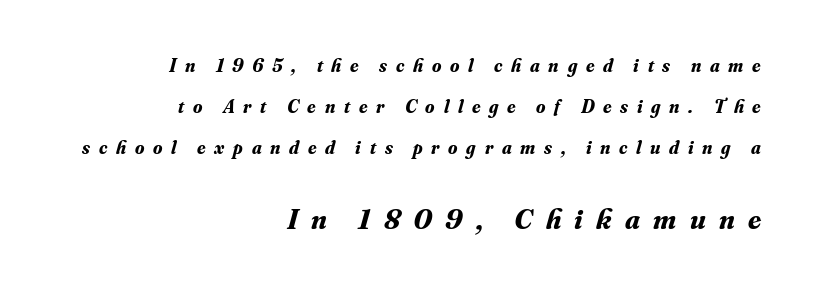
The image shows 29 px bold serif type, italic (leaning right); set right-aligned, loose line spacing (2.17x), unusually wide letter spacing (+0.46 em), not underlined; the second (bottom) block is 1.53x larger; medium stroke contrast and a small x-height.
